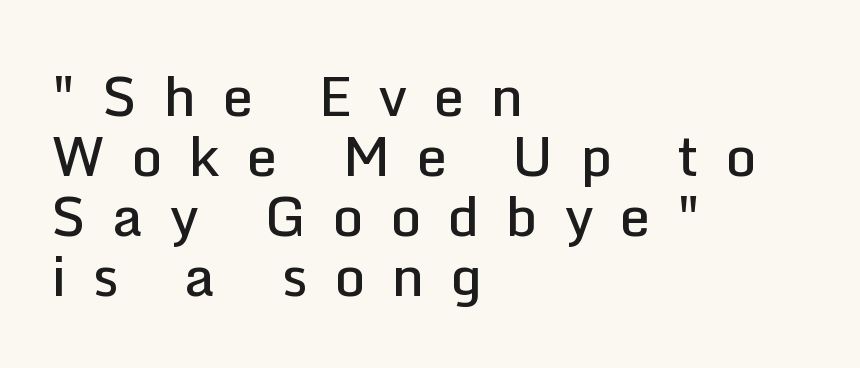
Q: Is the text bold? A: Semi-bold.
Q: Is the text italic (slanted)? A: No, it is upright.
Q: Is the typeface a serif or a sans-serif typeface? A: Sans-serif.
Q: Is the text underlined? A: No.
Q: How is the paragraph aligned? A: Left-aligned.
Q: Is the spacing between letters normal or unusually wide? A: Unusually wide.
Q: Is the spacing between lines tight, normal or loose? A: Tight.
Q: Width (condensed, normal, or wide)? A: Normal.
Q: Stroke contrast? A: Low.
Q: x-height? A: Medium.
Q: Monospaced? A: No.
